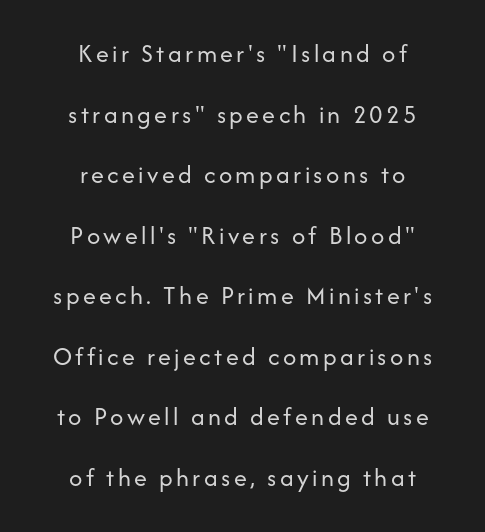
A centered setting, common on invitations and titles, is used for this passage. Compared with typical paragraphs, the rows here are farther apart. Letters rest on an invisible, unmarked baseline. The font's upright variant was chosen for this text.
